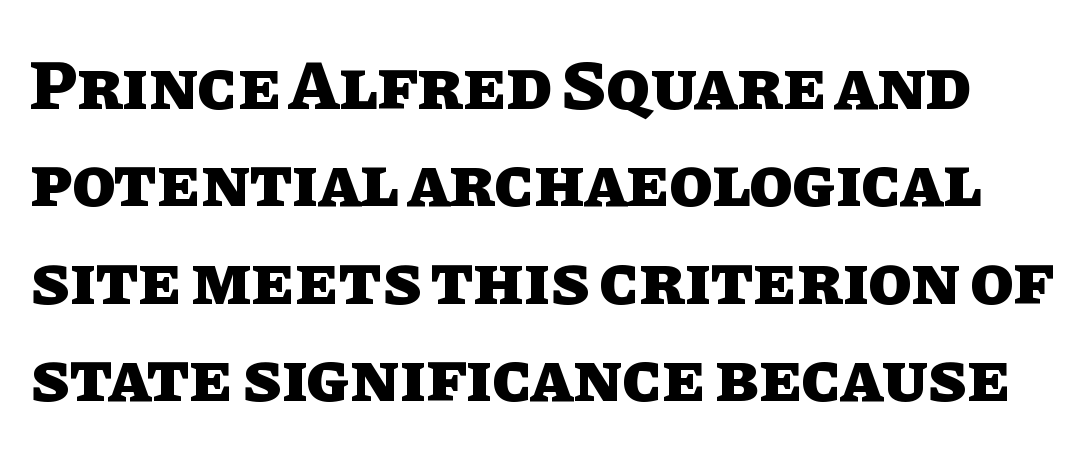
{"italic": "no", "bold": "yes", "weight": "heavy", "width": "normal", "stroke_contrast": "low", "x_height": "large", "monospaced": "no", "underline": "no", "line_spacing": "normal", "line_spacing_ratio": 1.37, "letter_spacing": "normal", "letter_spacing_em": 0.0, "glyph_px": 71}
